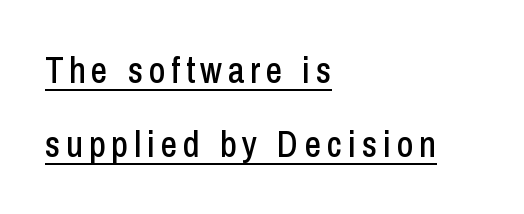
Q: Is the text italic (slanted)? A: No, it is upright.
Q: Is the typeface a serif or a sans-serif typeface? A: Sans-serif.
Q: Is the text underlined? A: Yes.
Q: How is the paragraph aligned? A: Left-aligned.
Q: Is the spacing between lines tight, normal or loose? A: Loose.
Q: Width (condensed, normal, or wide)? A: Condensed.
Q: Stroke contrast? A: Low.
Q: x-height? A: Medium.
Q: Monospaced? A: No.
